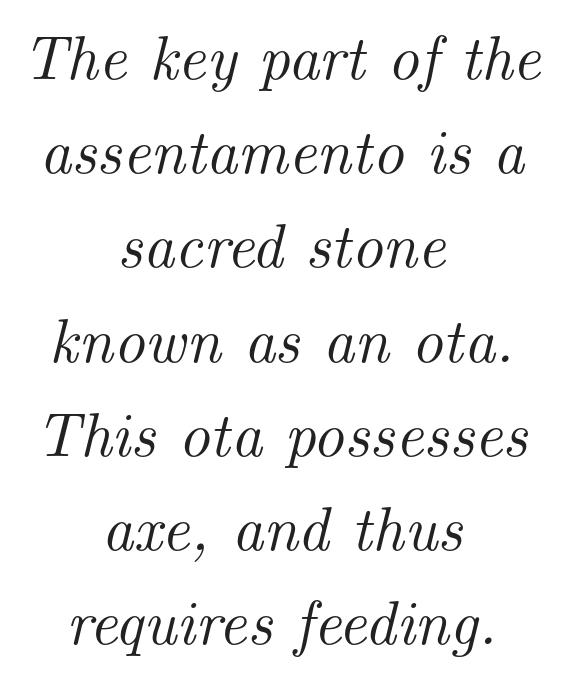
Q: Is the text italic (slanted)? A: Yes, it leans right by about 14 degrees.
Q: Is the typeface a serif or a sans-serif typeface? A: Serif.
Q: Is the text underlined? A: No.
Q: How is the paragraph aligned? A: Centered.
Q: Is the spacing between letters normal or unusually wide? A: Normal.
Q: Is the spacing between lines tight, normal or loose? A: Normal.
Q: Width (condensed, normal, or wide)? A: Normal.
Q: Stroke contrast? A: Medium.
Q: x-height? A: Small.
Q: Monospaced? A: No.
